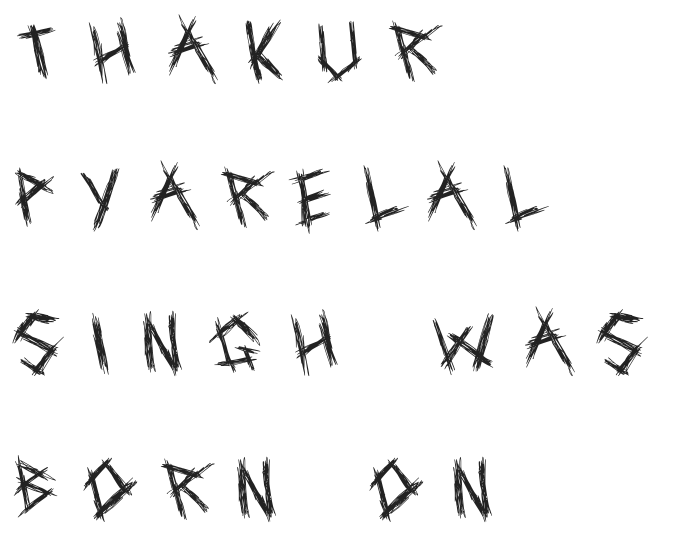
{"serif": "no", "italic": "no", "bold": "no", "weight": "regular", "width": "condensed", "x_height": "large", "monospaced": "no", "underline": "no", "align": "left", "line_spacing": "loose", "line_spacing_ratio": 2.32, "letter_spacing": "wide", "letter_spacing_em": 0.49, "glyph_px": 63}
